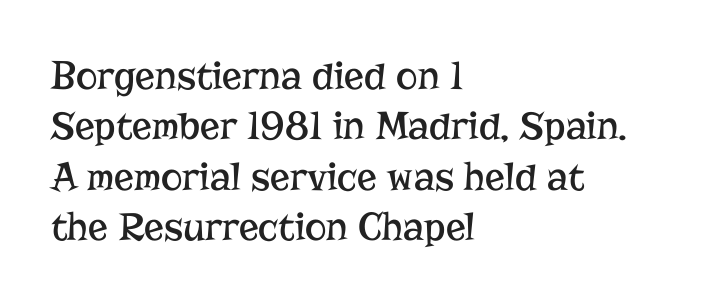
{"serif": "yes", "italic": "no", "bold": "no", "weight": "regular", "width": "normal", "stroke_contrast": "low", "x_height": "medium", "monospaced": "no", "underline": "no", "align": "left", "line_spacing_ratio": 1.23, "letter_spacing": "normal", "letter_spacing_em": 0.0, "glyph_px": 41}
